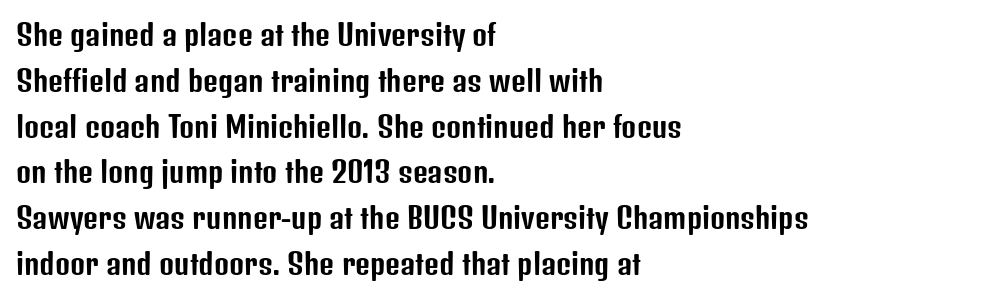
{"serif": "no", "italic": "no", "width": "condensed", "stroke_contrast": "low", "x_height": "medium", "monospaced": "no", "underline": "no", "align": "left", "line_spacing": "normal", "line_spacing_ratio": 1.58, "letter_spacing": "normal", "letter_spacing_em": 0.0, "glyph_px": 29}
